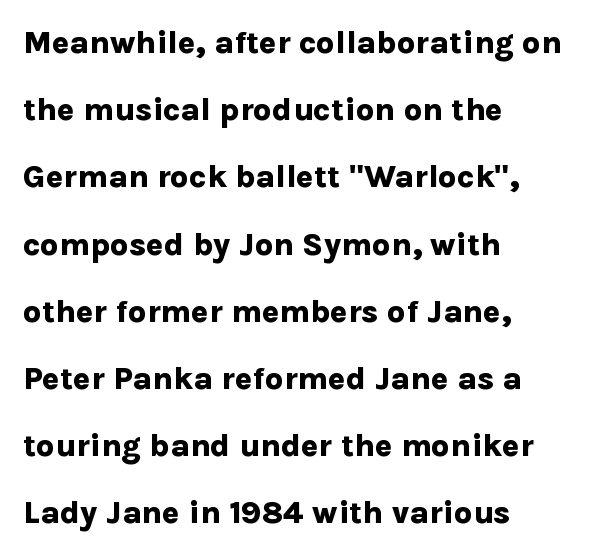
Q: Is the text bold? A: Yes.
Q: Is the text italic (slanted)? A: No, it is upright.
Q: Is the typeface a serif or a sans-serif typeface? A: Sans-serif.
Q: Is the text underlined? A: No.
Q: How is the paragraph aligned? A: Left-aligned.
Q: Is the spacing between letters normal or unusually wide? A: Normal.
Q: Is the spacing between lines tight, normal or loose? A: Loose.
Q: Width (condensed, normal, or wide)? A: Normal.
Q: Stroke contrast? A: Low.
Q: x-height? A: Medium.
Q: Monospaced? A: No.
